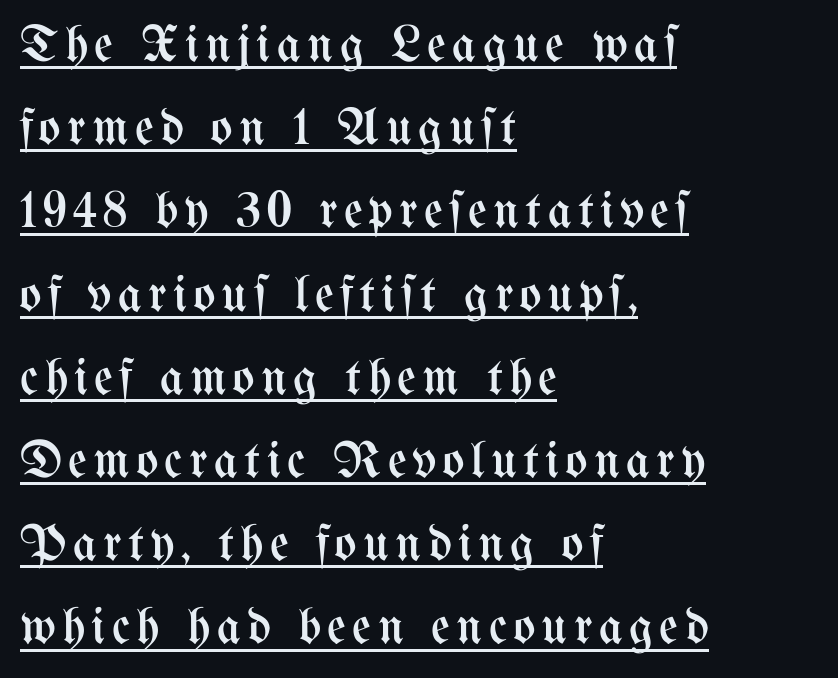
Q: Is the text bold? A: No.
Q: Is the text italic (slanted)? A: No, it is upright.
Q: Is the text underlined? A: Yes.
Q: How is the paragraph aligned? A: Left-aligned.
Q: Is the spacing between lines tight, normal or loose? A: Normal.
Q: Width (condensed, normal, or wide)? A: Condensed.
Q: Stroke contrast? A: Medium.
Q: x-height? A: Medium.
Q: Monospaced? A: No.
